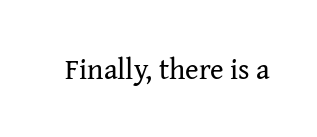
{"serif": "yes", "italic": "no", "bold": "no", "weight": "regular", "width": "normal", "stroke_contrast": "medium", "x_height": "medium", "monospaced": "no", "underline": "no", "letter_spacing": "normal", "letter_spacing_em": 0.0, "glyph_px": 29}
